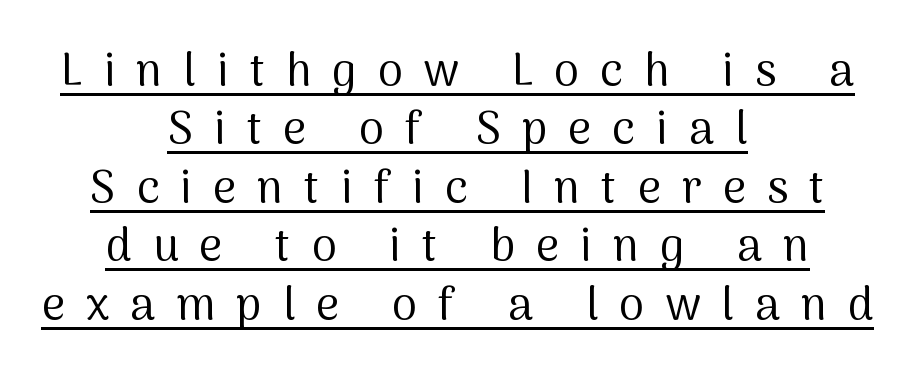
The image shows 45 px regular-weight sans-serif type, upright; set centered, normal line spacing (1.3x), unusually wide letter spacing (+0.47 em), underlined; medium stroke contrast and a medium x-height.
